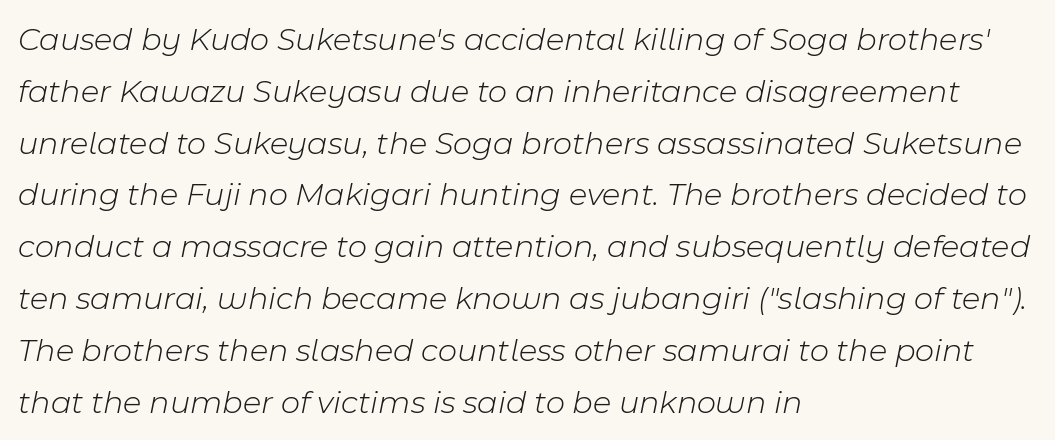
Descenders hang freely into open space. No extra ink here — the face is not bold. The text carries the slant typical of an italic or oblique font. Leftover space on each line is placed entirely after the last word.
